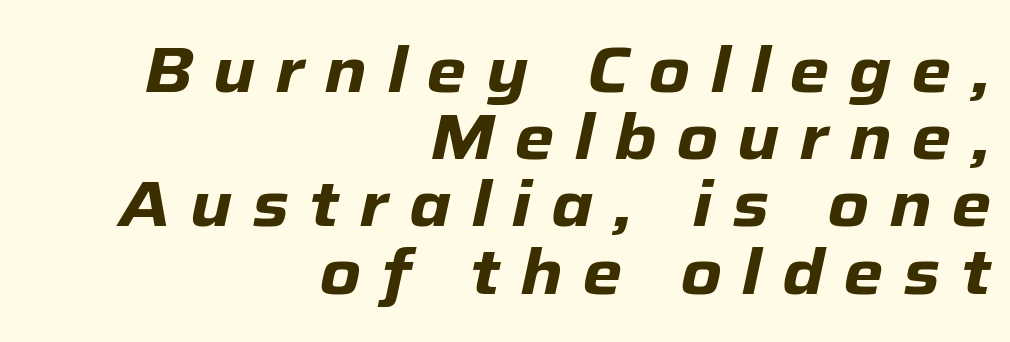
Q: Is the text bold? A: Yes.
Q: Is the text italic (slanted)? A: Yes, it leans right by about 12 degrees.
Q: Is the text underlined? A: No.
Q: How is the paragraph aligned? A: Right-aligned.
Q: Is the spacing between letters normal or unusually wide? A: Unusually wide.
Q: Is the spacing between lines tight, normal or loose? A: Tight.
Q: Width (condensed, normal, or wide)? A: Normal.
Q: Stroke contrast? A: Low.
Q: x-height? A: Medium.
Q: Monospaced? A: No.
